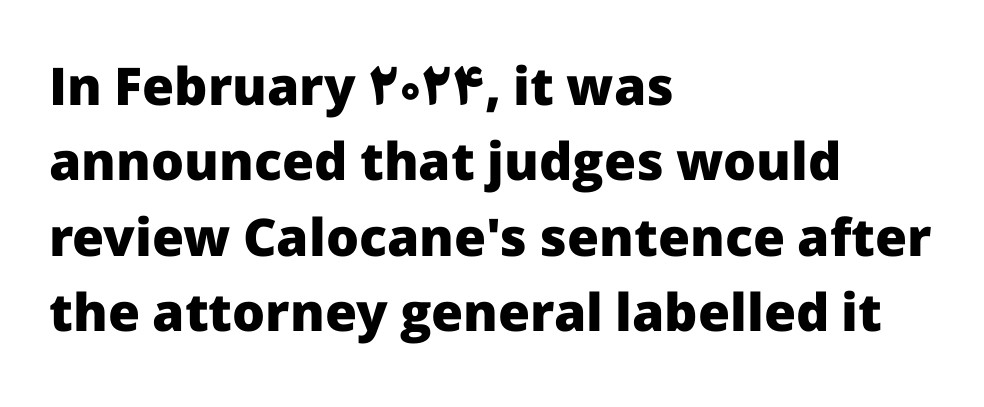
Q: Is the text bold? A: Yes.
Q: Is the text italic (slanted)? A: No, it is upright.
Q: Is the typeface a serif or a sans-serif typeface? A: Sans-serif.
Q: Is the text underlined? A: No.
Q: How is the paragraph aligned? A: Left-aligned.
Q: Is the spacing between letters normal or unusually wide? A: Normal.
Q: Is the spacing between lines tight, normal or loose? A: Normal.
Q: Width (condensed, normal, or wide)? A: Normal.
Q: Stroke contrast? A: Low.
Q: x-height? A: Medium.
Q: Monospaced? A: No.
